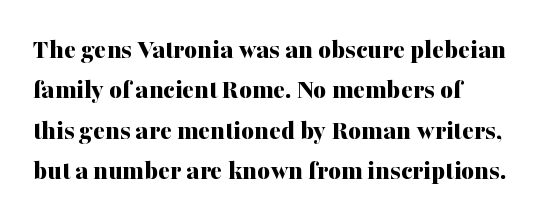
The image shows 28 px bold serif type, upright; set left-aligned, normal line spacing (1.44x), normal letter spacing, not underlined; medium stroke contrast and a medium x-height.
